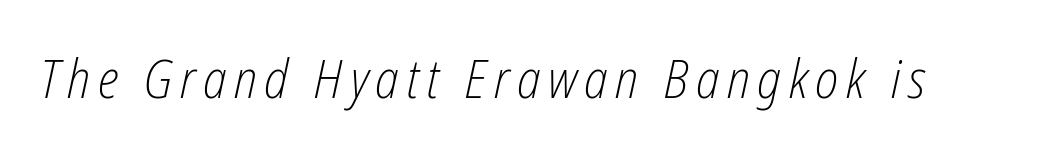
{"italic": "yes", "lean": "right", "slant_degrees": 12, "bold": "no", "weight": "light", "width": "condensed", "stroke_contrast": "low", "x_height": "medium", "monospaced": "no", "underline": "no", "glyph_px": 54}
